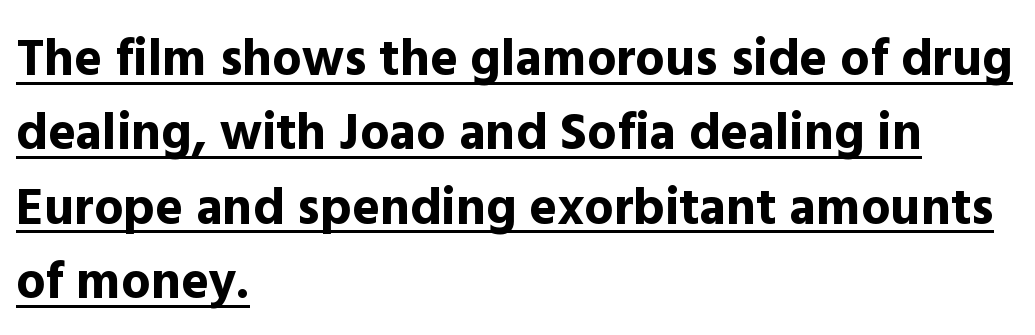
This sample uses an upright cut, with every glyph sitting square on the baseline. Set as a true bold cut, around the 700 mark. Students, observe: this is what conventionally led text looks like. This sample has the flowing, uneven cadence of proportional lettering.
